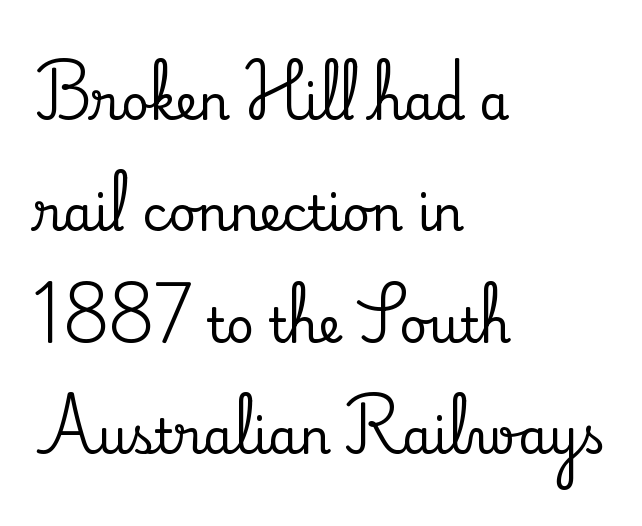
The image shows 48 px serif type, upright; set left-aligned, loose line spacing (2.32x), normal letter spacing, not underlined; medium stroke contrast and a small x-height.
